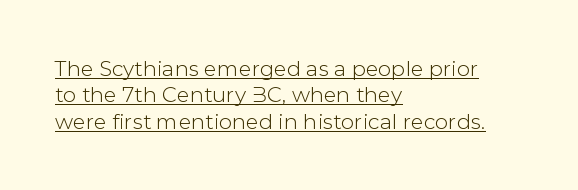
{"italic": "no", "underline": "yes", "align": "left", "line_spacing": "normal", "line_spacing_ratio": 1.26, "letter_spacing": "normal", "letter_spacing_em": 0.0, "glyph_px": 21}
